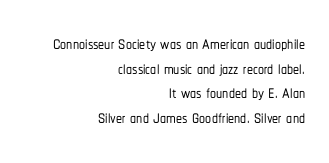
Q: Is the text italic (slanted)? A: No, it is upright.
Q: Is the text underlined? A: No.
Q: How is the paragraph aligned? A: Right-aligned.
Q: Is the spacing between letters normal or unusually wide? A: Normal.
Q: Is the spacing between lines tight, normal or loose? A: Tight.
